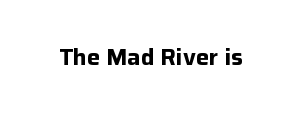
{"italic": "no", "bold": "yes", "underline": "no", "letter_spacing": "normal", "letter_spacing_em": 0.0, "glyph_px": 22}
